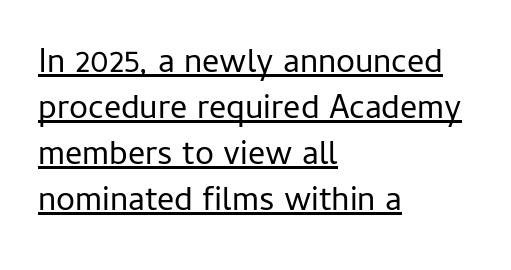
{"serif": "no", "italic": "no", "bold": "no", "weight": "regular", "width": "normal", "stroke_contrast": "low", "x_height": "medium", "monospaced": "no", "underline": "yes", "align": "left", "line_spacing": "normal", "line_spacing_ratio": 1.35, "letter_spacing": "normal", "letter_spacing_em": 0.0, "glyph_px": 34}
